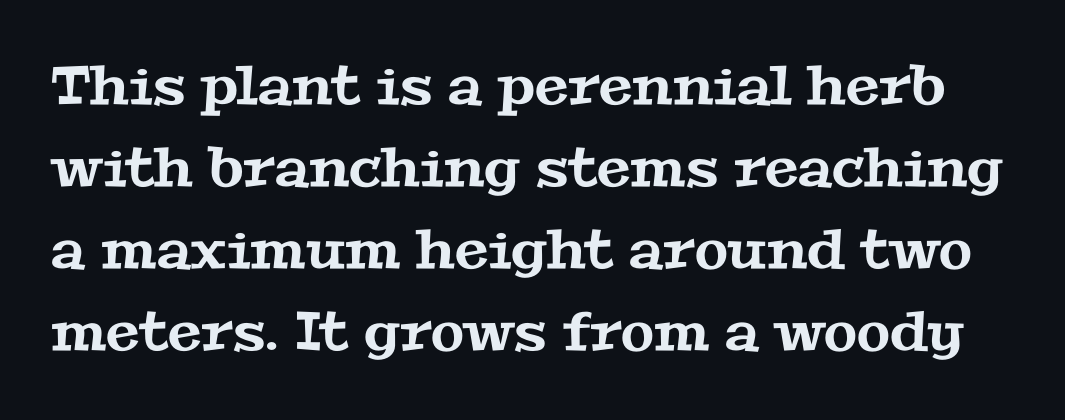
Note the varied advance widths — an 'i' is clearly narrower than an 'm'. The baseline area is clear. Look at the bottom of the vertical strokes: they flare into serifs here. How would I describe the line gaps? Plain and ordinary. The passage shown has conventional tracking throughout.
